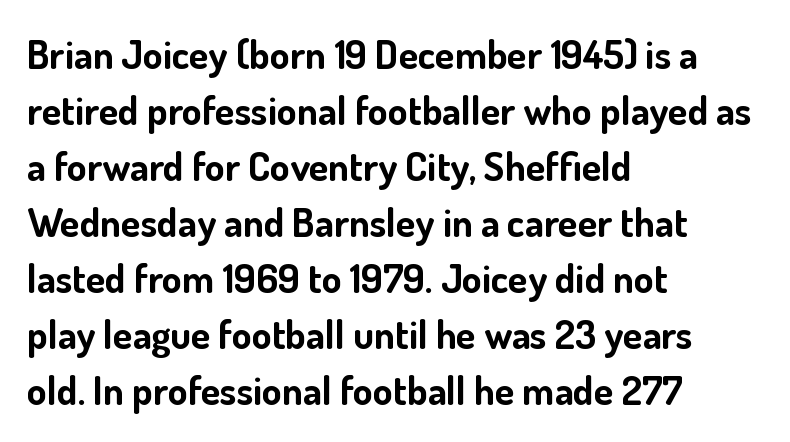
Q: Is the text bold? A: Yes.
Q: Is the text italic (slanted)? A: No, it is upright.
Q: Is the typeface a serif or a sans-serif typeface? A: Sans-serif.
Q: Is the text underlined? A: No.
Q: How is the paragraph aligned? A: Left-aligned.
Q: Is the spacing between letters normal or unusually wide? A: Normal.
Q: Is the spacing between lines tight, normal or loose? A: Normal.
Q: Width (condensed, normal, or wide)? A: Normal.
Q: Stroke contrast? A: Low.
Q: x-height? A: Small.
Q: Monospaced? A: No.
